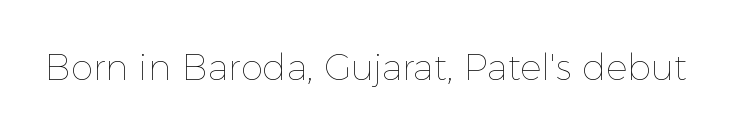
{"italic": "no", "bold": "no", "weight": "thin", "width": "normal", "x_height": "medium", "monospaced": "no", "underline": "no", "letter_spacing": "normal", "letter_spacing_em": 0.0, "glyph_px": 36}
